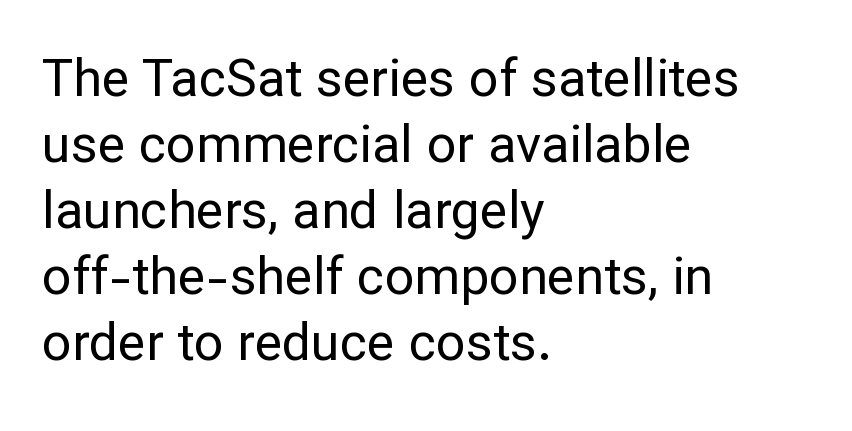
Q: Is the text bold? A: No.
Q: Is the text italic (slanted)? A: No, it is upright.
Q: Is the typeface a serif or a sans-serif typeface? A: Sans-serif.
Q: Is the text underlined? A: No.
Q: How is the paragraph aligned? A: Left-aligned.
Q: Is the spacing between letters normal or unusually wide? A: Normal.
Q: Is the spacing between lines tight, normal or loose? A: Normal.
Q: Width (condensed, normal, or wide)? A: Normal.
Q: Stroke contrast? A: Low.
Q: x-height? A: Medium.
Q: Monospaced? A: No.
